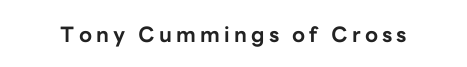
The image shows 21 px bold type, upright; set unusually wide letter spacing (+0.2 em), not underlined.
